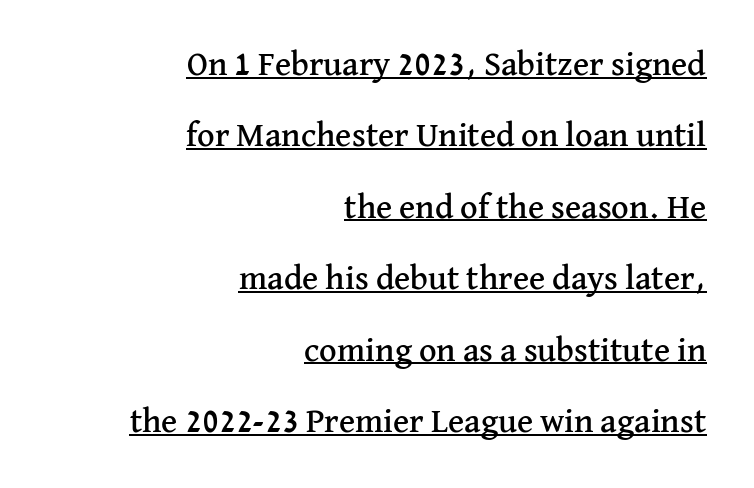
Q: Is the text italic (slanted)? A: No, it is upright.
Q: Is the typeface a serif or a sans-serif typeface? A: Serif.
Q: Is the text underlined? A: Yes.
Q: How is the paragraph aligned? A: Right-aligned.
Q: Is the spacing between letters normal or unusually wide? A: Normal.
Q: Is the spacing between lines tight, normal or loose? A: Loose.
Q: Width (condensed, normal, or wide)? A: Normal.
Q: Stroke contrast? A: Medium.
Q: x-height? A: Medium.
Q: Monospaced? A: No.
